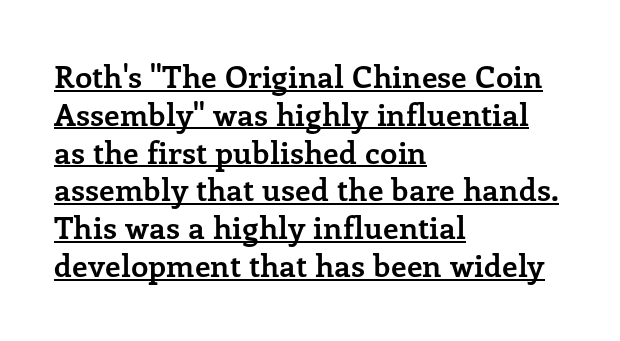
{"serif": "yes", "italic": "no", "bold": "yes", "weight": "semibold", "width": "normal", "stroke_contrast": "low", "x_height": "medium", "monospaced": "no", "underline": "yes", "align": "left", "line_spacing_ratio": 1.22, "letter_spacing": "normal", "letter_spacing_em": 0.0, "glyph_px": 31}
